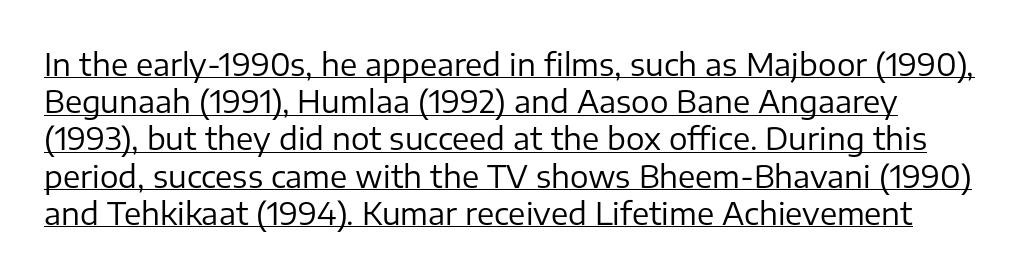
{"serif": "no", "italic": "no", "bold": "no", "weight": "regular", "width": "normal", "stroke_contrast": "low", "x_height": "medium", "monospaced": "no", "underline": "yes", "line_spacing_ratio": 1.2, "letter_spacing": "normal", "letter_spacing_em": 0.0, "glyph_px": 31}
